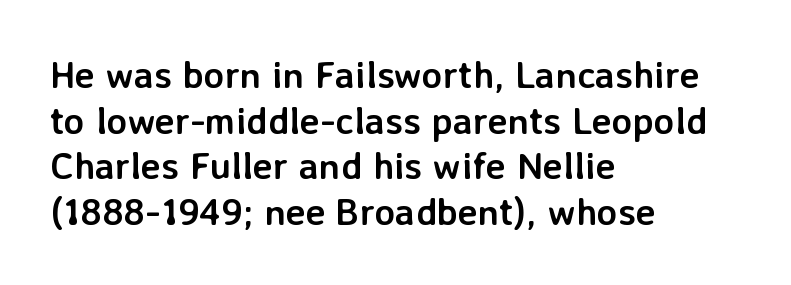
To sum up the face: it is a sans, with no serifs. The space beneath each line is pristine and unruled. These lines keep a tight, regular rhythm from letter to letter. The lines in this sample share a left origin and differ only in where they stop. Posture: straight, roman, zero tilt.
